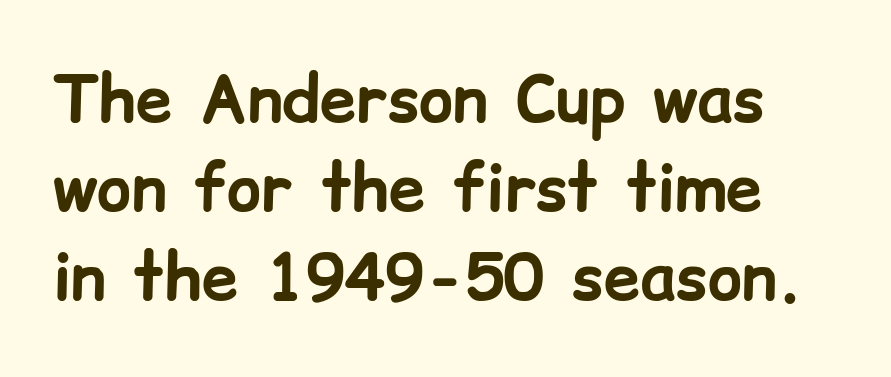
Honestly, the letter spacing is just normal — you wouldn't notice it. Quick note: not italic, upright. Students, observe: this is what conventionally led text looks like. Note the varied advance widths — an 'i' is clearly narrower than an 'm'. Lines of text with bare space underneath.
